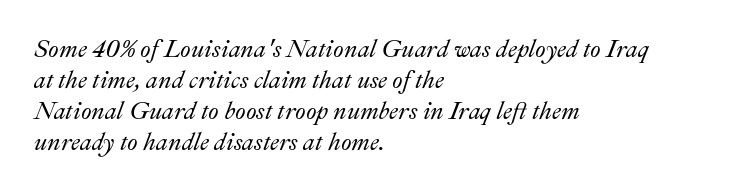
The image shows 24 px text type, italic (leaning right); set left-aligned, normal line spacing (1.29x), normal letter spacing, not underlined.
